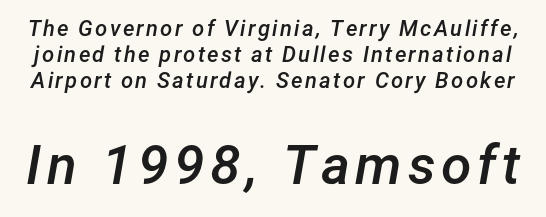
Letters rest on an invisible, unmarked baseline. Of the two passages, the one underneath uses the larger point size. These lines are rendered in a variable-pitch font. The typesetting leans somewhat heavy: a semibold. Quick note: italic.
